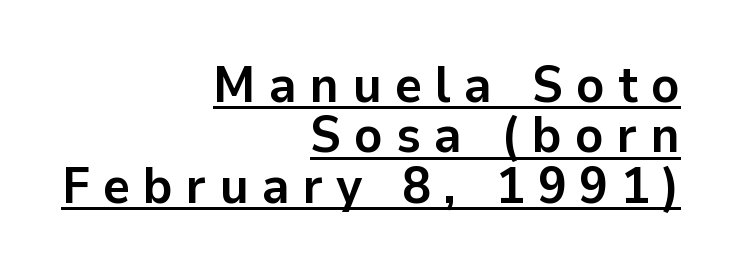
{"serif": "no", "italic": "no", "bold": "yes", "weight": "semibold", "width": "normal", "stroke_contrast": "low", "x_height": "medium", "monospaced": "no", "underline": "yes", "align": "right", "line_spacing": "tight", "line_spacing_ratio": 0.97, "letter_spacing": "wide", "letter_spacing_em": 0.25, "glyph_px": 52}
